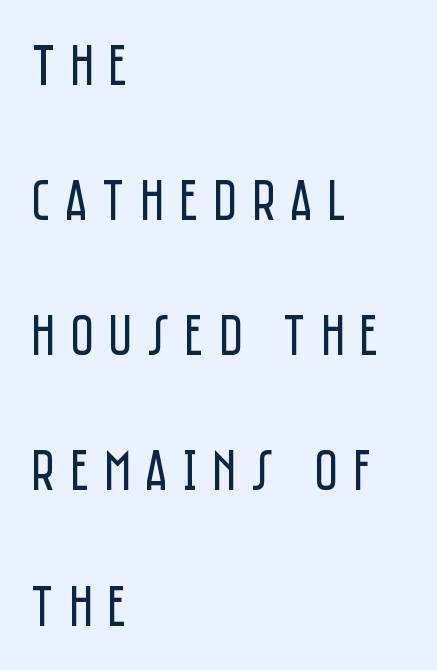
Rendered with straight, roman letterforms. Does extra space separate the letters? Yes, quite a lot of it. The leading is generous, giving the passage an open texture. Descender tails drop into unmarked territory. Note: no serifs on the glyphs. Weight: not bold — regular or lighter.
